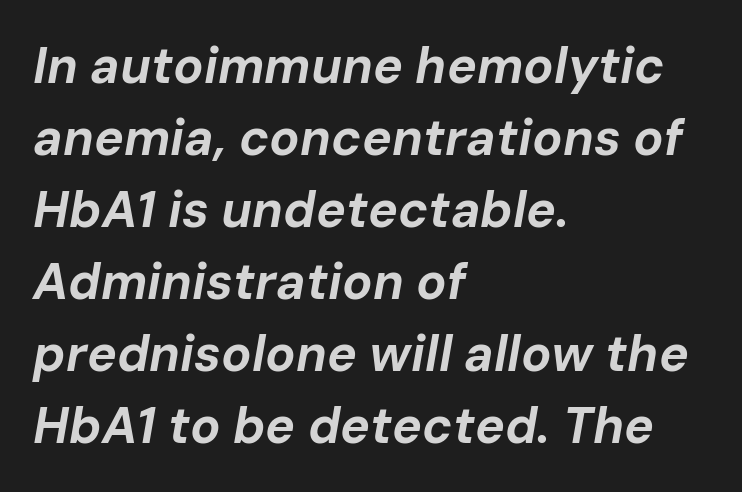
{"italic": "yes", "lean": "right", "slant_degrees": 10, "bold": "yes", "weight": "bold", "width": "normal", "stroke_contrast": "low", "x_height": "medium", "monospaced": "no", "underline": "no", "align": "left", "line_spacing": "normal", "line_spacing_ratio": 1.44, "letter_spacing": "normal", "letter_spacing_em": 0.0, "glyph_px": 50}
